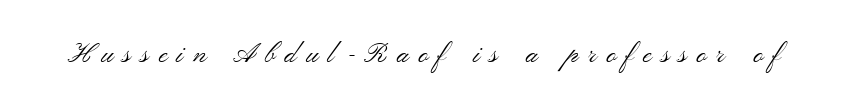
Q: Is the text bold? A: No.
Q: Is the text italic (slanted)? A: Yes.
Q: Is the text underlined? A: No.
Q: Is the spacing between letters normal or unusually wide? A: Unusually wide.
